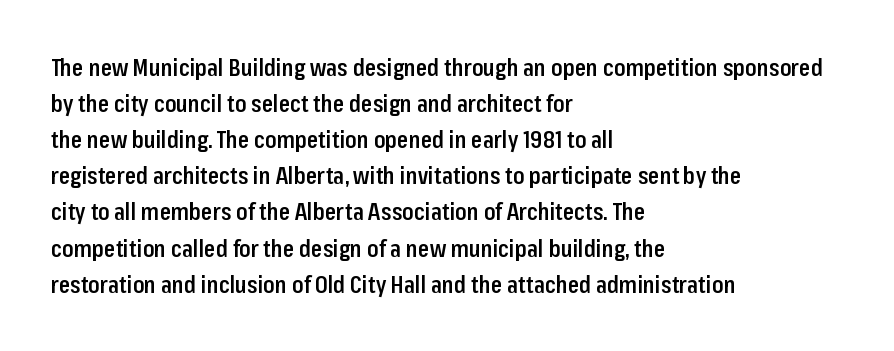
{"italic": "no", "bold": "semi", "underline": "no", "align": "left", "line_spacing": "normal", "line_spacing_ratio": 1.57, "letter_spacing": "normal", "letter_spacing_em": 0.0, "glyph_px": 23}
